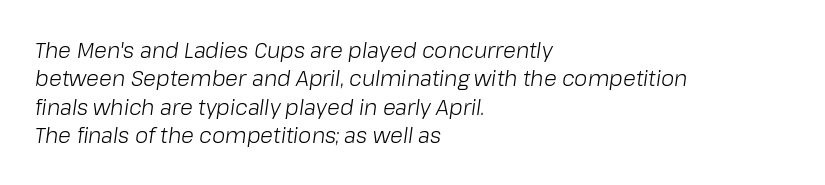
{"italic": "yes", "lean": "right", "slant_degrees": 8, "bold": "no", "underline": "no", "align": "left", "line_spacing": "normal", "line_spacing_ratio": 1.35, "letter_spacing": "normal", "letter_spacing_em": 0.0, "glyph_px": 21}
